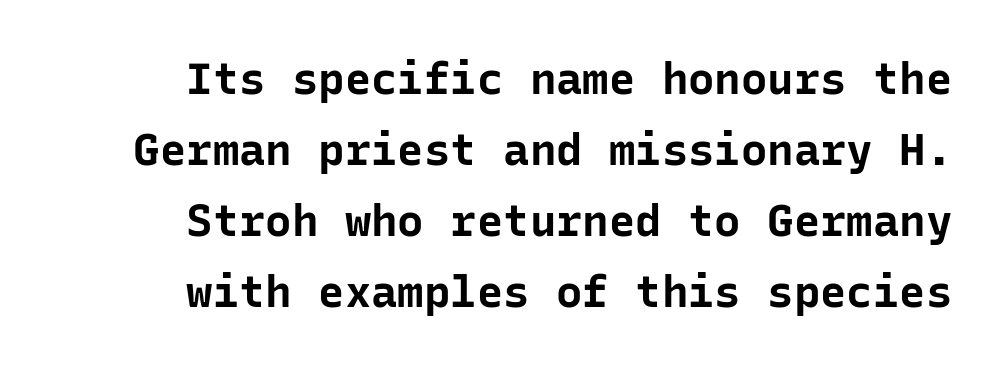
Q: Is the text bold? A: Yes.
Q: Is the text italic (slanted)? A: No, it is upright.
Q: Is the typeface a serif or a sans-serif typeface? A: Sans-serif.
Q: Is the text underlined? A: No.
Q: Is the spacing between letters normal or unusually wide? A: Normal.
Q: Is the spacing between lines tight, normal or loose? A: Normal.
Q: Width (condensed, normal, or wide)? A: Normal.
Q: Stroke contrast? A: Low.
Q: x-height? A: Medium.
Q: Monospaced? A: Yes.
